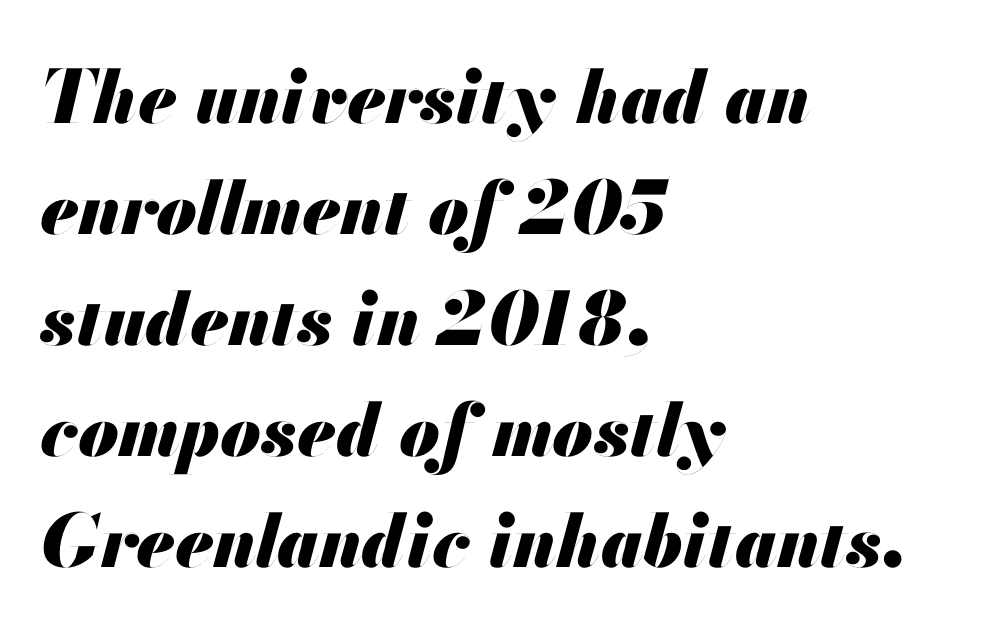
Q: Is the text bold? A: Yes.
Q: Is the text italic (slanted)? A: Yes, it leans right by about 13 degrees.
Q: Is the text underlined? A: No.
Q: How is the paragraph aligned? A: Left-aligned.
Q: Is the spacing between letters normal or unusually wide? A: Normal.
Q: Is the spacing between lines tight, normal or loose? A: Normal.
Q: Width (condensed, normal, or wide)? A: Normal.
Q: Stroke contrast? A: Medium.
Q: x-height? A: Small.
Q: Monospaced? A: No.
